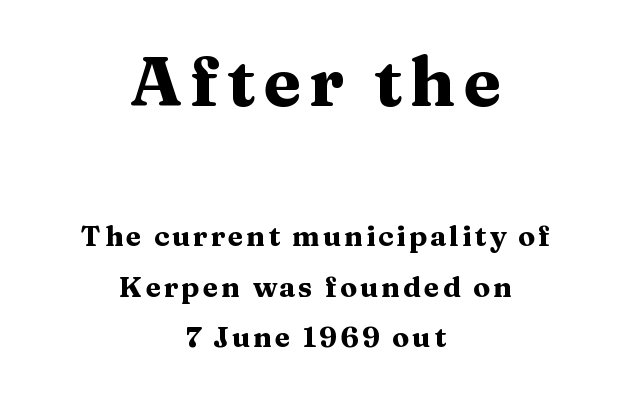
This rendering uses center alignment, leaving both contours irregular but symmetric. Characters remain perfectly vertical along every line. You could not count columns in this text — the font is proportionally spaced. Glance below the letters and you will spot only blank space.
